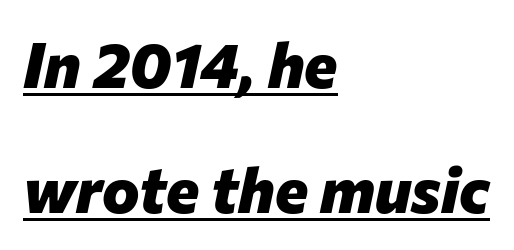
{"italic": "yes", "lean": "right", "slant_degrees": 12, "bold": "yes", "weight": "heavy", "width": "normal", "stroke_contrast": "low", "x_height": "medium", "monospaced": "no", "underline": "yes", "align": "left", "line_spacing": "loose", "line_spacing_ratio": 1.99, "letter_spacing": "normal", "letter_spacing_em": 0.0, "glyph_px": 63}
